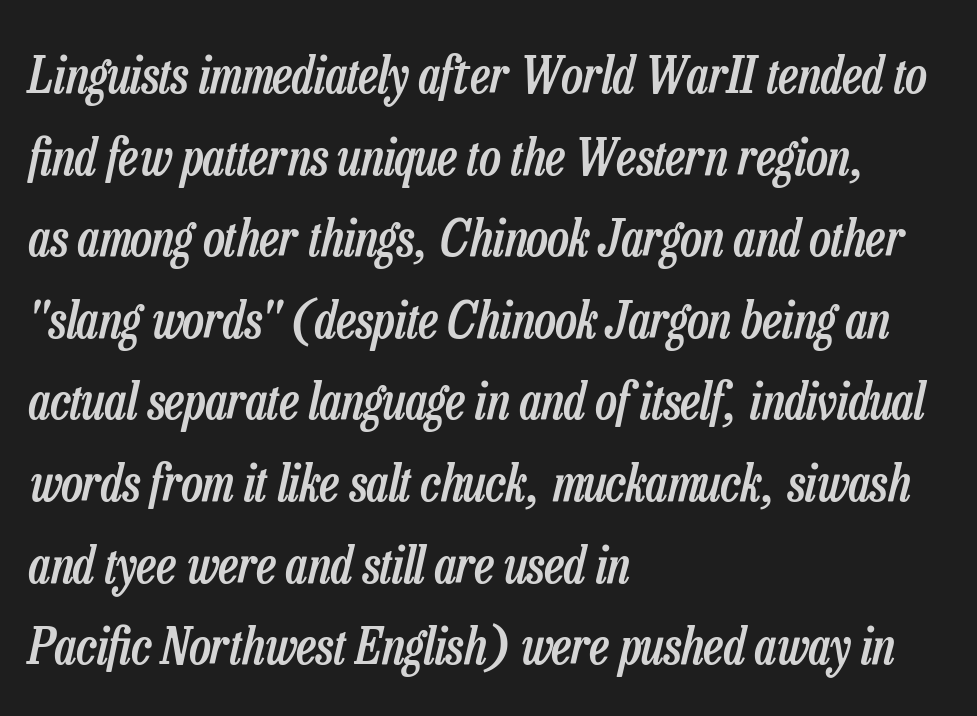
The image shows 51 px semibold, condensed type, italic (leaning right); set left-aligned, normal line spacing (1.6x), normal letter spacing, not underlined; low stroke contrast and a medium x-height.
